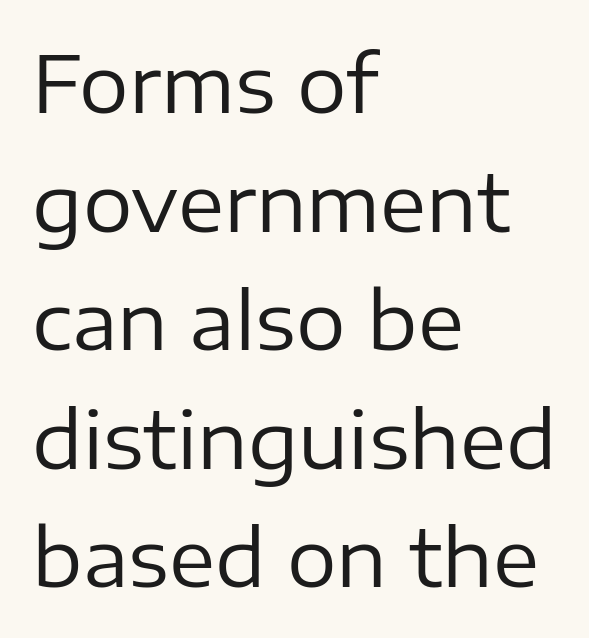
Q: Is the text bold? A: No.
Q: Is the text italic (slanted)? A: No, it is upright.
Q: Is the typeface a serif or a sans-serif typeface? A: Sans-serif.
Q: Is the text underlined? A: No.
Q: How is the paragraph aligned? A: Left-aligned.
Q: Is the spacing between letters normal or unusually wide? A: Normal.
Q: Is the spacing between lines tight, normal or loose? A: Normal.
Q: Width (condensed, normal, or wide)? A: Normal.
Q: Stroke contrast? A: Low.
Q: x-height? A: Medium.
Q: Monospaced? A: No.
